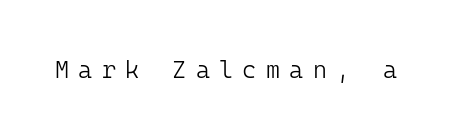
Q: Is the text bold? A: No.
Q: Is the text italic (slanted)? A: No, it is upright.
Q: Is the text underlined? A: No.
Q: Is the spacing between letters normal or unusually wide? A: Unusually wide.
